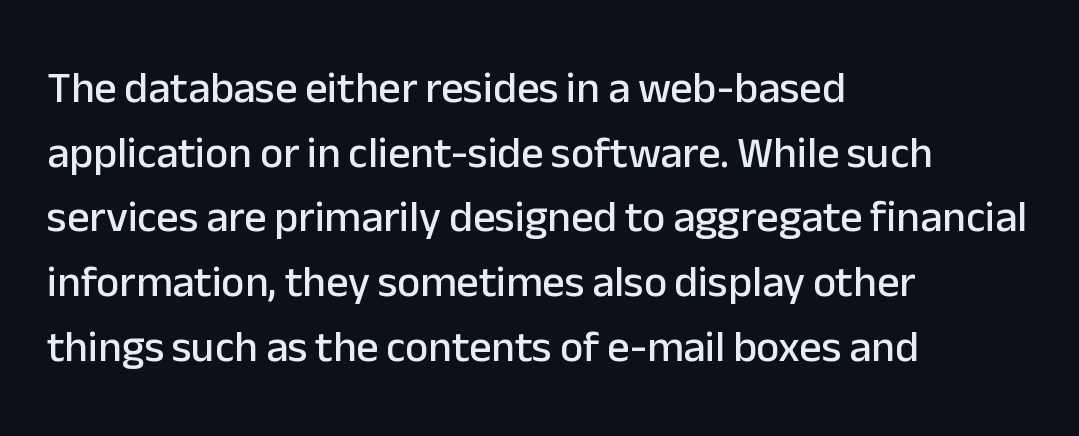
Q: Is the text italic (slanted)? A: No, it is upright.
Q: Is the typeface a serif or a sans-serif typeface? A: Sans-serif.
Q: Is the text underlined? A: No.
Q: How is the paragraph aligned? A: Left-aligned.
Q: Is the spacing between letters normal or unusually wide? A: Normal.
Q: Is the spacing between lines tight, normal or loose? A: Normal.
Q: Width (condensed, normal, or wide)? A: Normal.
Q: Stroke contrast? A: Low.
Q: x-height? A: Medium.
Q: Monospaced? A: No.
